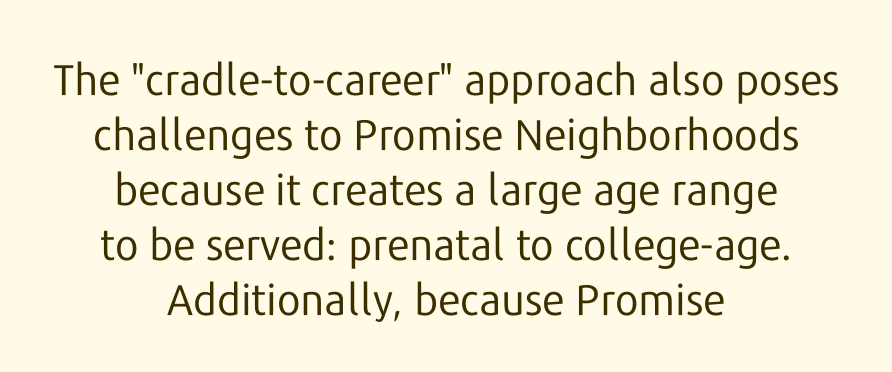
Q: Is the text bold? A: No.
Q: Is the text italic (slanted)? A: No, it is upright.
Q: Is the typeface a serif or a sans-serif typeface? A: Sans-serif.
Q: Is the text underlined? A: No.
Q: How is the paragraph aligned? A: Centered.
Q: Is the spacing between letters normal or unusually wide? A: Normal.
Q: Is the spacing between lines tight, normal or loose? A: Normal.
Q: Width (condensed, normal, or wide)? A: Normal.
Q: Stroke contrast? A: Low.
Q: x-height? A: Medium.
Q: Monospaced? A: No.
